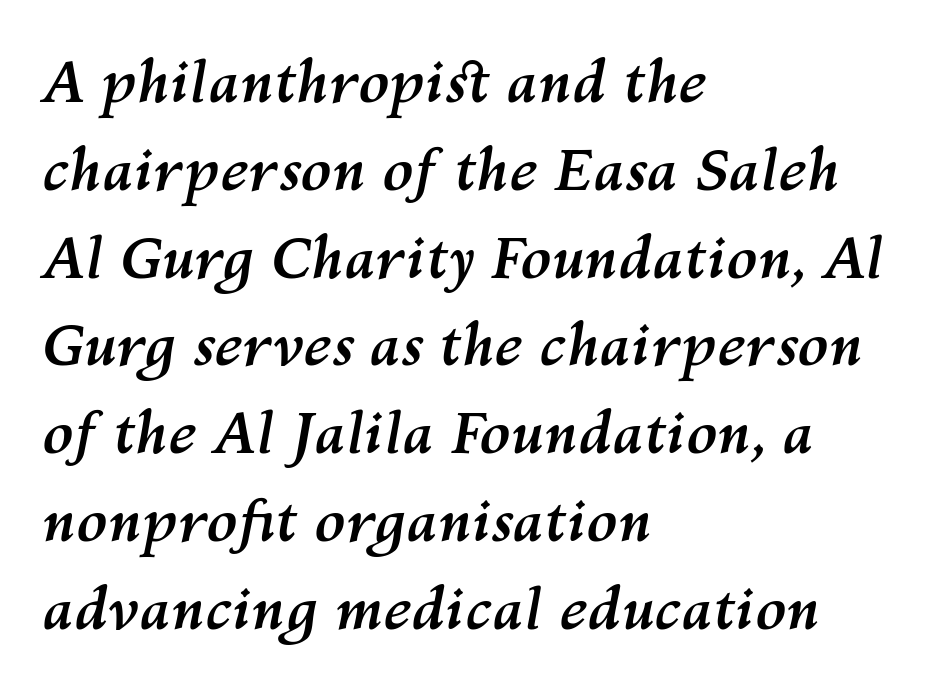
Thick stems and heavy bowls — unmistakably bold. You could not count columns in this text — the font is proportionally spaced. The space between consecutive lines is moderate. The font's italic variant was chosen for this text. Here the glyphs are tracked normally, forming tight word shapes. Alignment: flush left.
